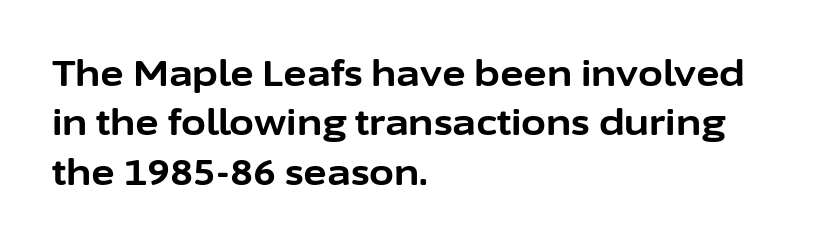
{"serif": "no", "italic": "no", "bold": "yes", "weight": "bold", "width": "normal", "stroke_contrast": "low", "x_height": "medium", "monospaced": "no", "underline": "no", "align": "left", "line_spacing": "normal", "line_spacing_ratio": 1.37, "letter_spacing": "normal", "letter_spacing_em": 0.0, "glyph_px": 36}
